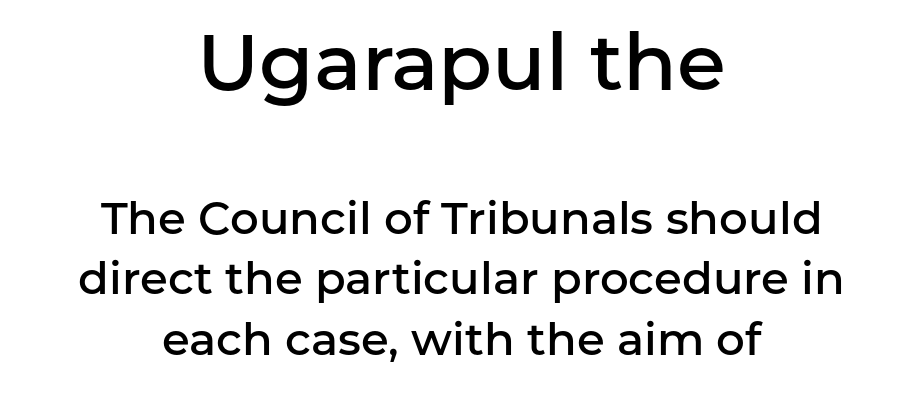
Q: Is the text bold? A: Semi-bold.
Q: Is the text italic (slanted)? A: No, it is upright.
Q: Is the typeface a serif or a sans-serif typeface? A: Sans-serif.
Q: Is the text underlined? A: No.
Q: How is the paragraph aligned? A: Centered.
Q: Is the spacing between letters normal or unusually wide? A: Normal.
Q: Is the spacing between lines tight, normal or loose? A: Normal.
Q: Which block of text is set in a larger size, the first (top) or the second (bottom)? A: The first (top) one.
Q: Width (condensed, normal, or wide)? A: Normal.
Q: Stroke contrast? A: Low.
Q: x-height? A: Medium.
Q: Monospaced? A: No.
